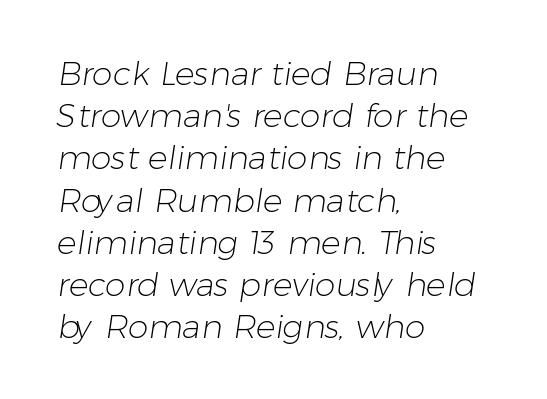
Q: Is the text bold? A: No.
Q: Is the typeface a serif or a sans-serif typeface? A: Sans-serif.
Q: Is the text underlined? A: No.
Q: How is the paragraph aligned? A: Left-aligned.
Q: Is the spacing between letters normal or unusually wide? A: Normal.
Q: Is the spacing between lines tight, normal or loose? A: Normal.
Q: Width (condensed, normal, or wide)? A: Normal.
Q: Stroke contrast? A: Low.
Q: x-height? A: Medium.
Q: Monospaced? A: No.
